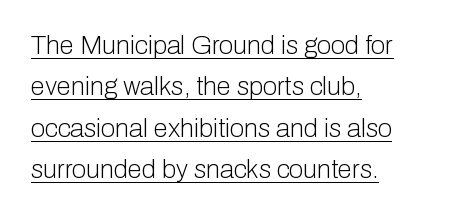
The image shows 26 px text type, upright; set left-aligned, normal line spacing (1.59x), normal letter spacing, underlined.
